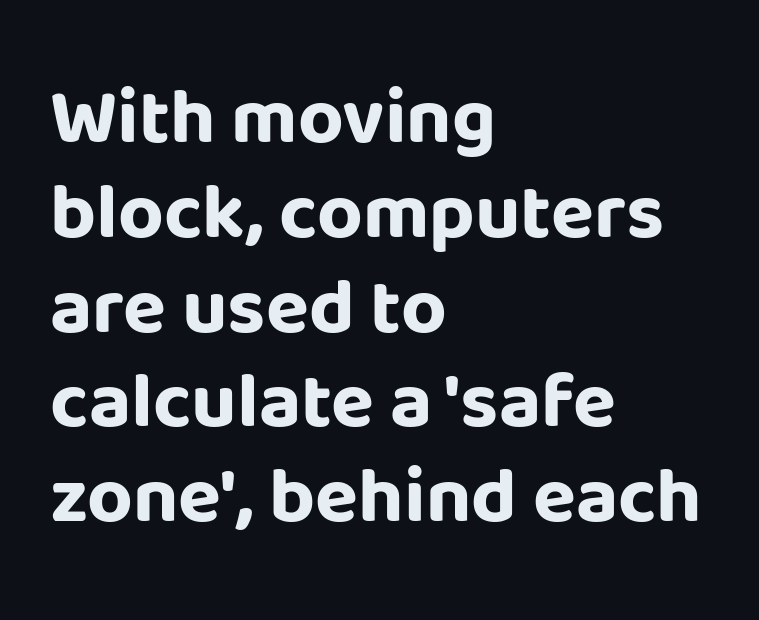
{"serif": "no", "italic": "no", "bold": "yes", "weight": "bold", "width": "normal", "stroke_contrast": "low", "x_height": "large", "monospaced": "no", "underline": "no", "align": "left", "line_spacing_ratio": 1.2, "letter_spacing": "normal", "letter_spacing_em": 0.0, "glyph_px": 79}
